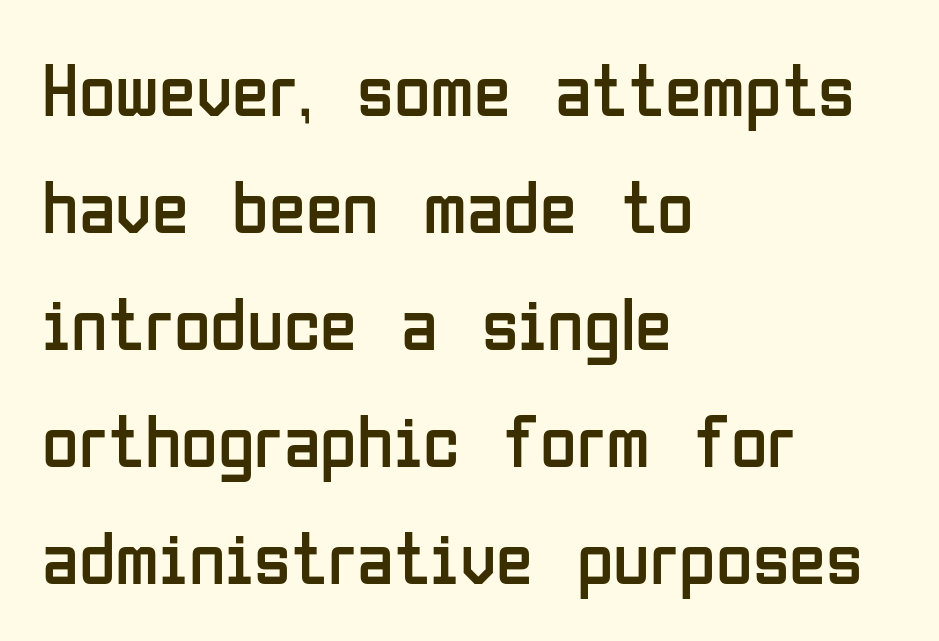
{"serif": "no", "italic": "no", "bold": "no", "weight": "regular", "width": "condensed", "stroke_contrast": "low", "x_height": "medium", "monospaced": "no", "underline": "no", "align": "left", "line_spacing": "normal", "line_spacing_ratio": 1.56, "letter_spacing": "normal", "letter_spacing_em": 0.0, "glyph_px": 75}
